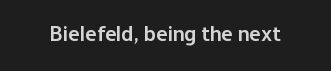
There is no visible air inserted between adjacent glyphs. The characters look somewhat weighty, a semibold short of true bold. Check the space under the baseline: it is left empty. Ascenders rise straight up at ninety degrees.
